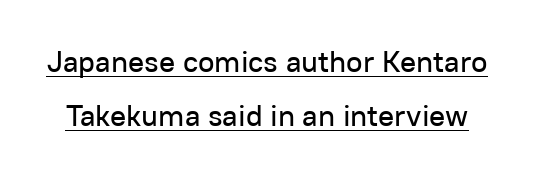
The type is set solid horizontally, with unmodified tracking. Character widths vary here, with narrow letters taking less room than wide ones. Examine the stroke ends and you'll find no serifs. The specimen reads as upright at a glance.
